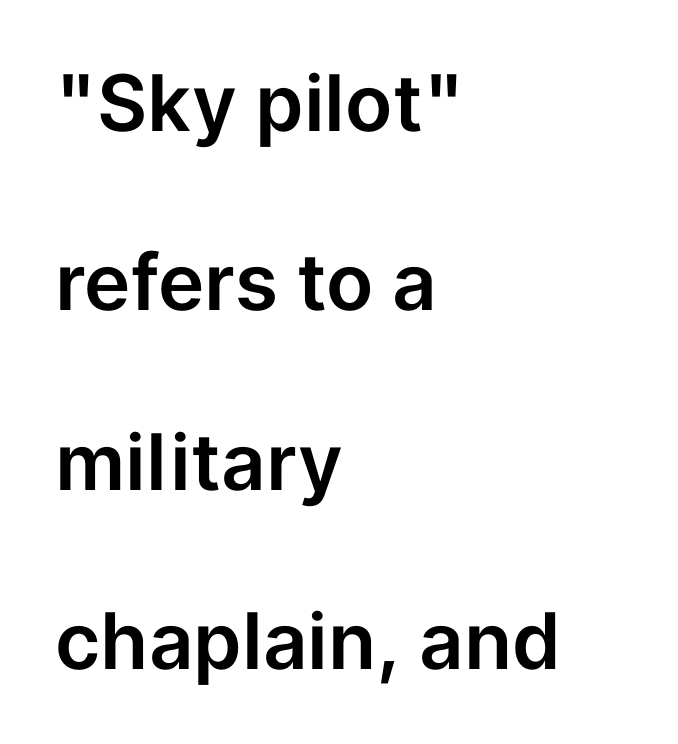
Q: Is the text italic (slanted)? A: No, it is upright.
Q: Is the typeface a serif or a sans-serif typeface? A: Sans-serif.
Q: Is the text underlined? A: No.
Q: How is the paragraph aligned? A: Left-aligned.
Q: Is the spacing between letters normal or unusually wide? A: Normal.
Q: Is the spacing between lines tight, normal or loose? A: Loose.
Q: Width (condensed, normal, or wide)? A: Normal.
Q: Stroke contrast? A: Low.
Q: x-height? A: Medium.
Q: Monospaced? A: No.
